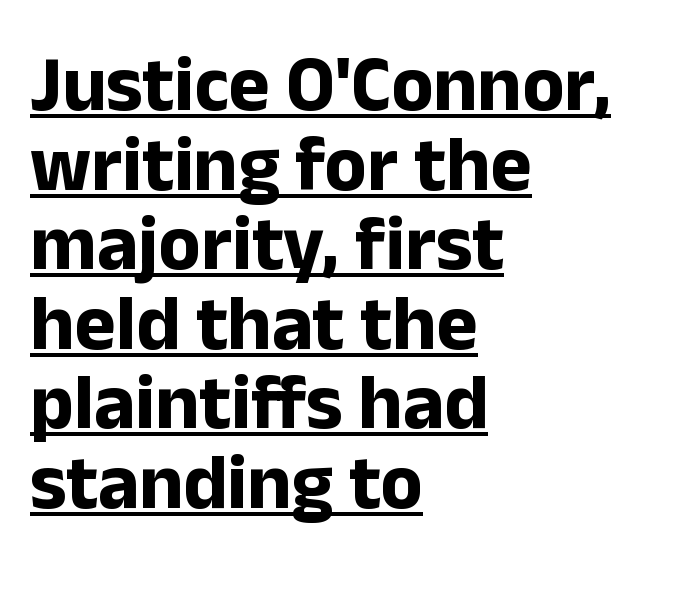
Q: Is the text bold? A: Yes.
Q: Is the text italic (slanted)? A: No, it is upright.
Q: Is the typeface a serif or a sans-serif typeface? A: Sans-serif.
Q: Is the text underlined? A: Yes.
Q: How is the paragraph aligned? A: Left-aligned.
Q: Is the spacing between letters normal or unusually wide? A: Normal.
Q: Is the spacing between lines tight, normal or loose? A: Tight.
Q: Width (condensed, normal, or wide)? A: Normal.
Q: Stroke contrast? A: Low.
Q: x-height? A: Medium.
Q: Monospaced? A: No.
